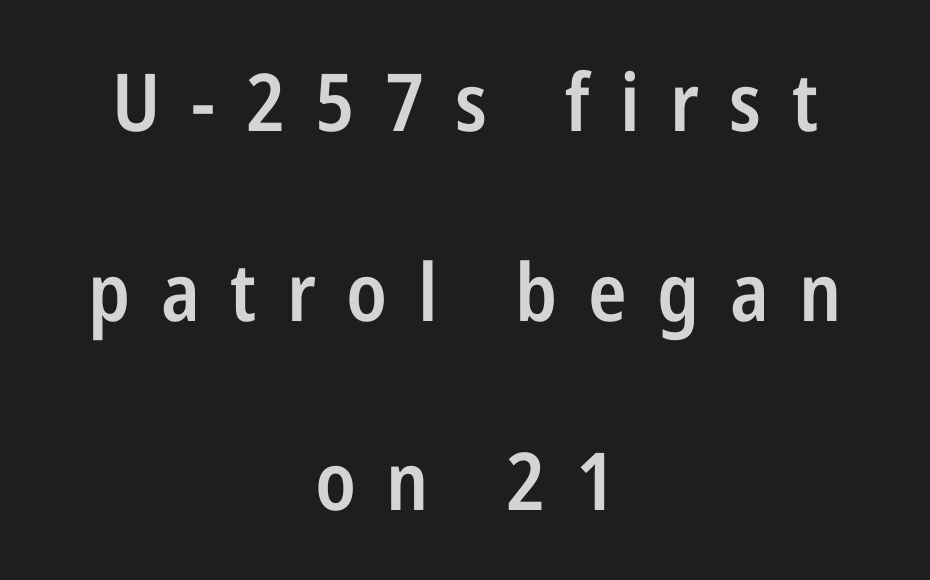
{"serif": "no", "italic": "no", "bold": "semi", "weight": "semibold", "width": "condensed", "stroke_contrast": "low", "x_height": "medium", "monospaced": "no", "underline": "no", "align": "center", "line_spacing": "loose", "line_spacing_ratio": 2.37, "letter_spacing": "wide", "letter_spacing_em": 0.38, "glyph_px": 80}
